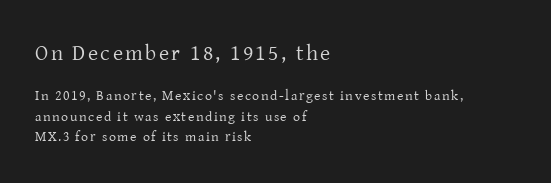
This reads as an unemphasized weight, regular at the heaviest. Check the space under the baseline: it is left empty. Is there any slant? The stems are plumb. Regular leading. The letters in the upper block stand taller than those in the block below.
